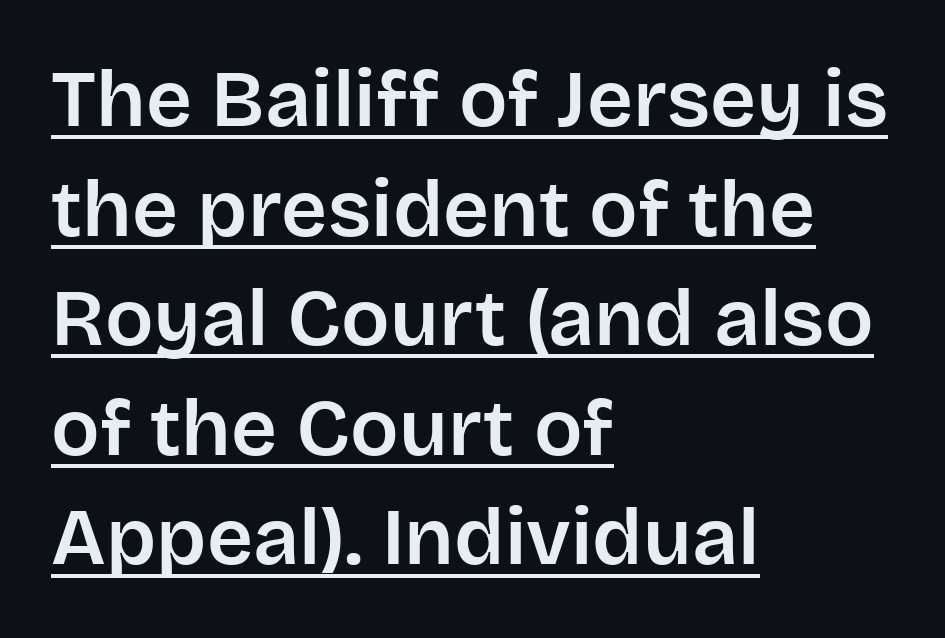
{"serif": "no", "italic": "no", "width": "normal", "stroke_contrast": "low", "x_height": "large", "monospaced": "no", "underline": "yes", "align": "left", "line_spacing": "normal", "line_spacing_ratio": 1.37, "letter_spacing": "normal", "letter_spacing_em": 0.0, "glyph_px": 80}
